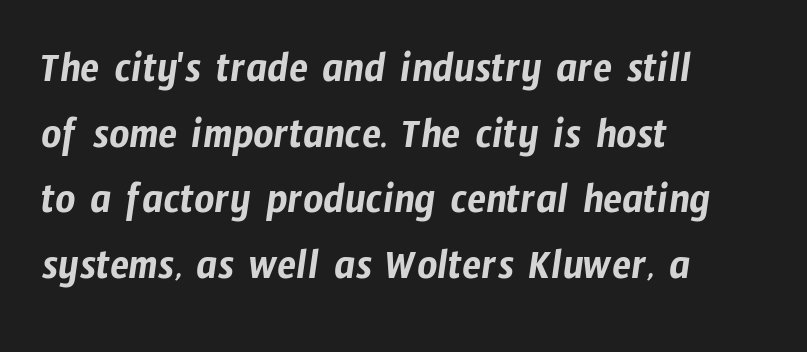
{"serif": "no", "width": "condensed", "stroke_contrast": "low", "x_height": "medium", "monospaced": "no", "underline": "no", "align": "left", "line_spacing": "normal", "line_spacing_ratio": 1.49, "letter_spacing": "normal", "letter_spacing_em": 0.0, "glyph_px": 44}
